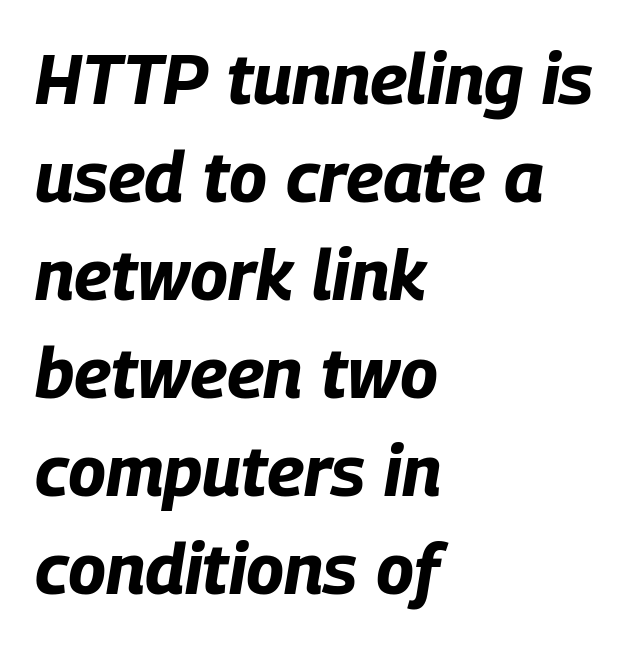
{"italic": "yes", "lean": "right", "slant_degrees": 9, "bold": "yes", "weight": "bold", "width": "condensed", "stroke_contrast": "low", "x_height": "large", "monospaced": "no", "underline": "no", "align": "left", "line_spacing": "normal", "line_spacing_ratio": 1.38, "letter_spacing": "normal", "letter_spacing_em": 0.0, "glyph_px": 71}
